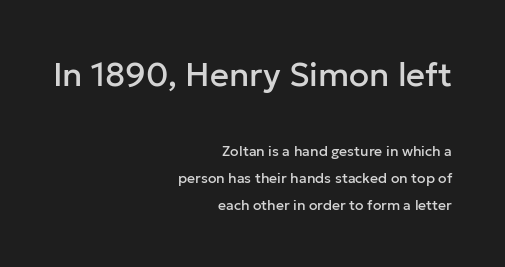
Q: Is the text italic (slanted)? A: No, it is upright.
Q: Is the typeface a serif or a sans-serif typeface? A: Sans-serif.
Q: Is the text underlined? A: No.
Q: How is the paragraph aligned? A: Right-aligned.
Q: Is the spacing between letters normal or unusually wide? A: Normal.
Q: Is the spacing between lines tight, normal or loose? A: Loose.
Q: Which block of text is set in a larger size, the first (top) or the second (bottom)? A: The first (top) one.
Q: Width (condensed, normal, or wide)? A: Normal.
Q: Stroke contrast? A: Low.
Q: x-height? A: Medium.
Q: Monospaced? A: No.
